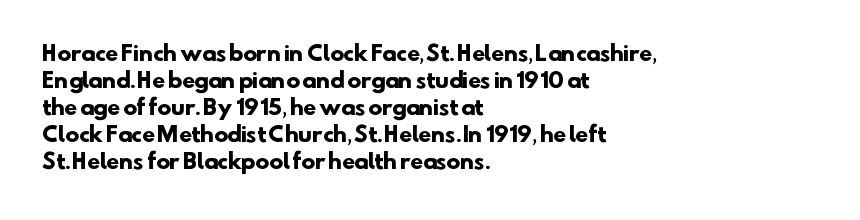
The space between consecutive lines is moderate. Left-aligned paragraph, ragged on the right. Just letters on the line, the space beneath them empty. Heft: maximum for text — a bold. Short note: letters normally spaced.
